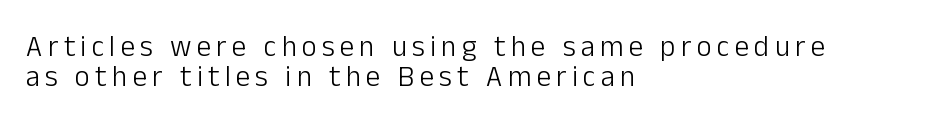
{"serif": "no", "italic": "no", "bold": "no", "weight": "light", "width": "normal", "stroke_contrast": "low", "x_height": "medium", "monospaced": "no", "underline": "no", "align": "left", "line_spacing": "tight", "line_spacing_ratio": 1.03, "glyph_px": 29}
